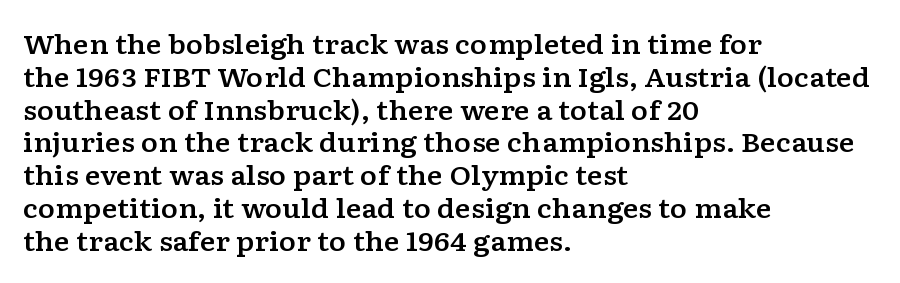
{"italic": "no", "underline": "no", "align": "left", "line_spacing": "normal", "line_spacing_ratio": 1.26, "letter_spacing": "normal", "letter_spacing_em": 0.0, "glyph_px": 26}
